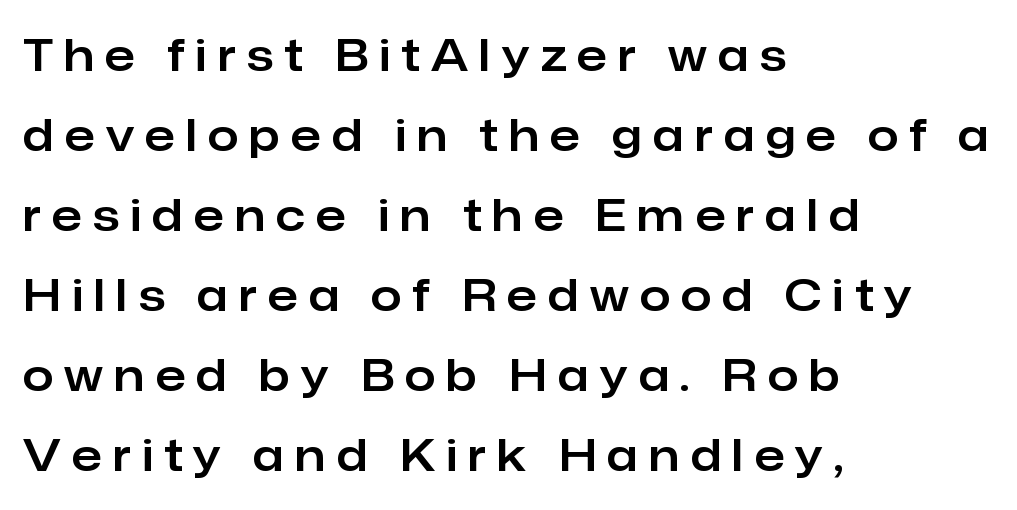
Left-aligned paragraph, ragged on the right. Compared with typical body copy, the letter spacing here is much looser. Proportional: the letters do not fall into vertical columns. Each row of text sits above clean, open space. Posture: upright roman. To sum up the face: it is a sans, with no serifs.
